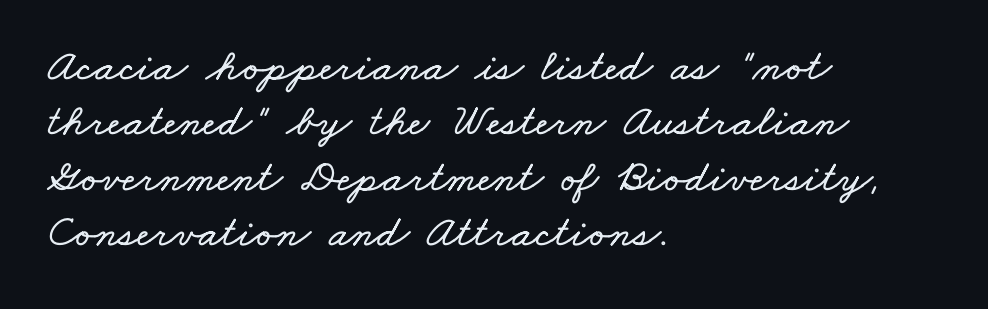
Q: Is the text underlined? A: No.
Q: How is the paragraph aligned? A: Left-aligned.
Q: Is the spacing between letters normal or unusually wide? A: Normal.
Q: Width (condensed, normal, or wide)? A: Wide.
Q: Stroke contrast? A: Low.
Q: x-height? A: Small.
Q: Monospaced? A: No.
